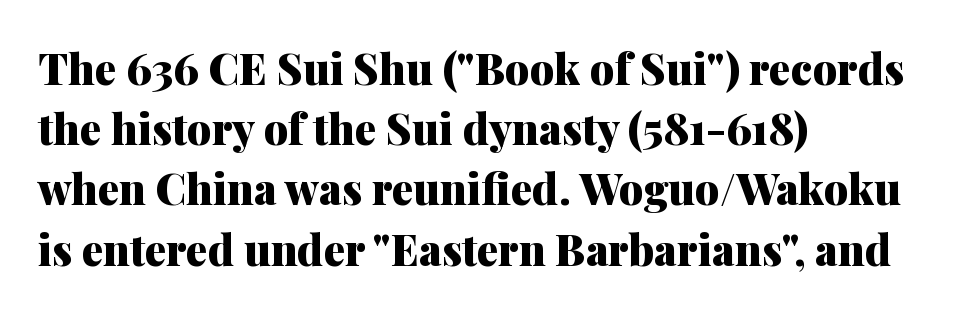
Q: Is the text bold? A: Yes.
Q: Is the text italic (slanted)? A: No, it is upright.
Q: Is the typeface a serif or a sans-serif typeface? A: Serif.
Q: Is the text underlined? A: No.
Q: How is the paragraph aligned? A: Left-aligned.
Q: Is the spacing between letters normal or unusually wide? A: Normal.
Q: Is the spacing between lines tight, normal or loose? A: Normal.
Q: Width (condensed, normal, or wide)? A: Normal.
Q: Stroke contrast? A: Medium.
Q: x-height? A: Medium.
Q: Monospaced? A: No.
